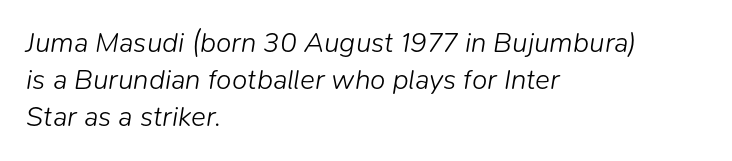
The letters advance in unequal steps, a hallmark of proportional type. Tall strokes in this sample are angled rather than plumb. This is not heavy type; no bold has been used. These lines are set flush left with a ragged right edge. Whoever set this chose a conventional vertical rhythm.
